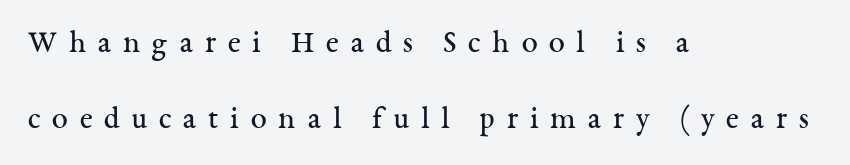
Q: Is the text bold? A: No.
Q: Is the text italic (slanted)? A: No, it is upright.
Q: Is the typeface a serif or a sans-serif typeface? A: Serif.
Q: Is the text underlined? A: No.
Q: How is the paragraph aligned? A: Left-aligned.
Q: Is the spacing between letters normal or unusually wide? A: Unusually wide.
Q: Is the spacing between lines tight, normal or loose? A: Loose.
Q: Width (condensed, normal, or wide)? A: Normal.
Q: Stroke contrast? A: Medium.
Q: x-height? A: Medium.
Q: Monospaced? A: No.
